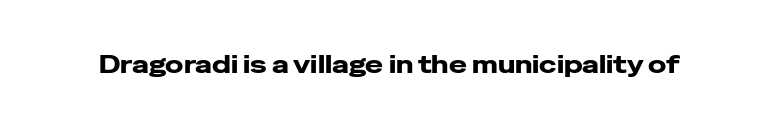
What stands out about the letter spacing? Nothing — it is the standard amount. Upright lettering throughout. Bold? Absolutely — the strokes are thick and heavy. The glyphs are unaccompanied by any horizontal stroke below them.
